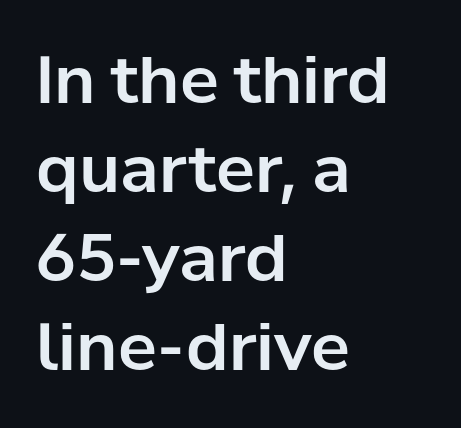
A typesetter would call this leading conventional body-copy spacing. The letters stand upright; this is a roman face. A classic flush-left, rag-right setting is used for this passage. The passage shown is not underscored anywhere. To sum up the face: it is a sans, with no serifs.
